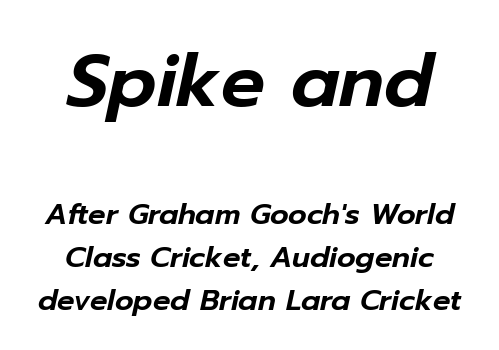
Only glyphs here, with clear space below each row. You could call the tracking neutral — neither tight nor loose. Slant detected: the letters are inclined. Does the copy run flush right? No — it is centered line by line.
